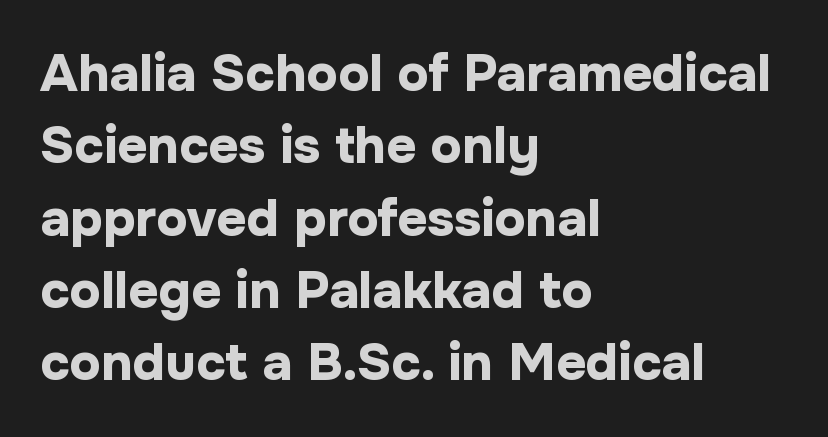
Q: Is the text bold? A: Yes.
Q: Is the text italic (slanted)? A: No, it is upright.
Q: Is the typeface a serif or a sans-serif typeface? A: Sans-serif.
Q: Is the text underlined? A: No.
Q: How is the paragraph aligned? A: Left-aligned.
Q: Is the spacing between letters normal or unusually wide? A: Normal.
Q: Is the spacing between lines tight, normal or loose? A: Normal.
Q: Width (condensed, normal, or wide)? A: Normal.
Q: Stroke contrast? A: Low.
Q: x-height? A: Medium.
Q: Monospaced? A: No.
